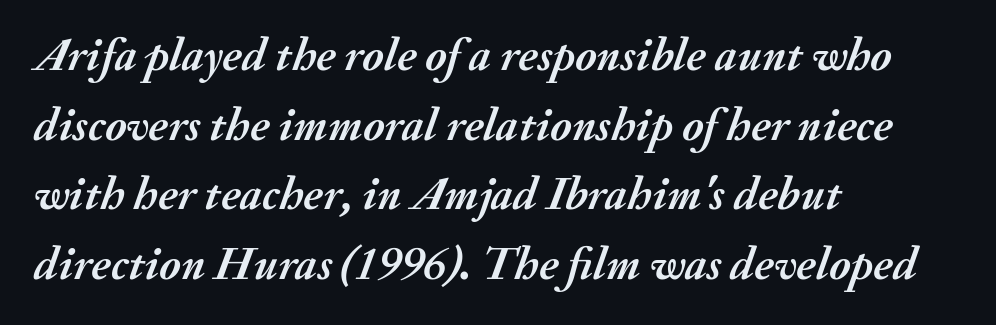
The lettering tilts uniformly, giving the passage an italic look. Observe the ordinary spacing: letters are neighbours, not strangers. Note the varied advance widths — an 'i' is clearly narrower than an 'm'. Rows of type keep a routine distance in the vertical direction. Descender tails drop into unmarked territory. Teacher's note: observe the even left margin — that is flush-left alignment.
